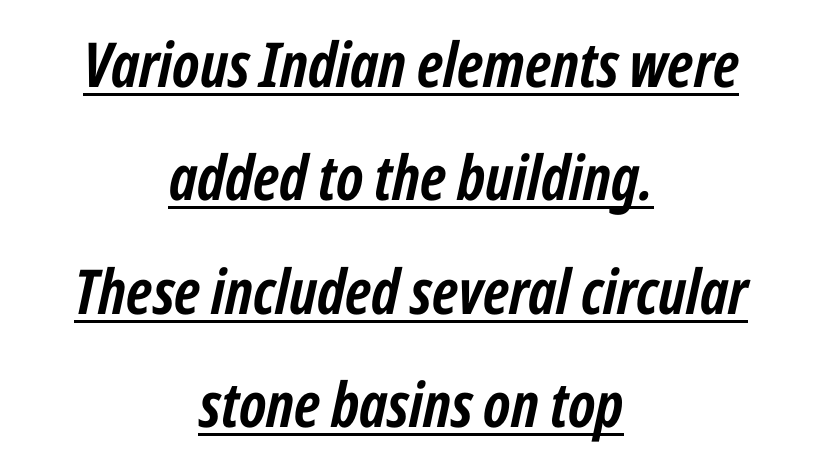
Q: Is the text bold? A: Yes.
Q: Is the text italic (slanted)? A: Yes, it leans right by about 12 degrees.
Q: Is the text underlined? A: Yes.
Q: How is the paragraph aligned? A: Centered.
Q: Is the spacing between letters normal or unusually wide? A: Normal.
Q: Width (condensed, normal, or wide)? A: Condensed.
Q: Stroke contrast? A: Low.
Q: x-height? A: Medium.
Q: Monospaced? A: No.
